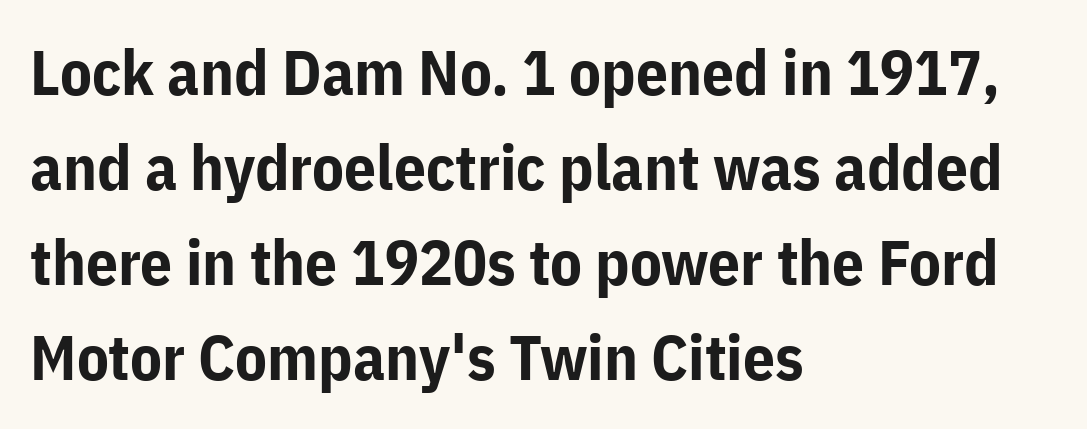
The image shows 63 px bold sans-serif type, upright; set left-aligned, normal line spacing (1.51x), normal letter spacing, not underlined; low stroke contrast and a medium x-height.
